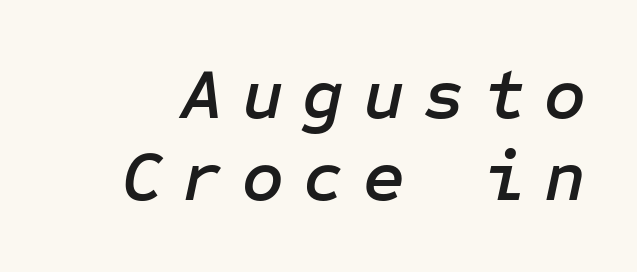
The axis of the letterforms is tilted away from vertical. Letters rest on an invisible, unmarked baseline. The leading is snug, giving the passage a crowded texture. Compared with typical body copy, the letter spacing here is much looser.
